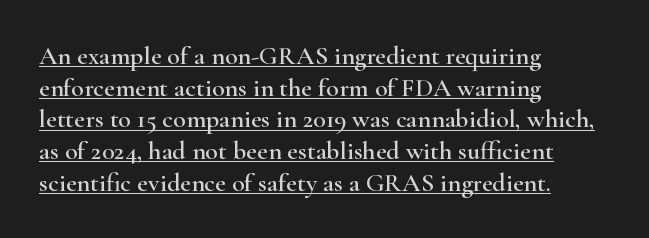
{"italic": "no", "underline": "yes", "align": "left", "line_spacing_ratio": 1.22, "letter_spacing": "normal", "letter_spacing_em": 0.0, "glyph_px": 26}
